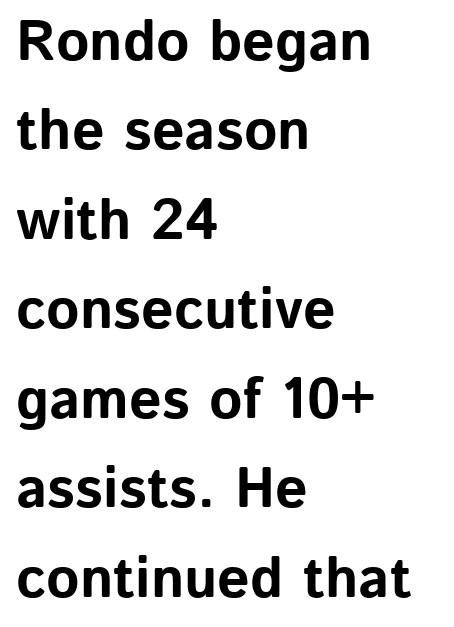
Looks like regular typesetting: each glyph gets only the width it needs. It's the straight-up-and-down kind of type. Bold? Absolutely — the strokes are thick and heavy. Glyph-to-glyph distance matches everyday printed text.
